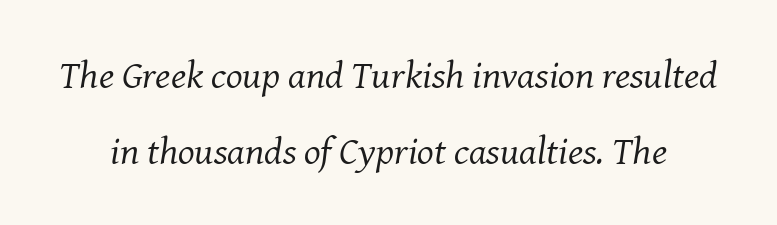
{"serif": "yes", "italic": "yes", "lean": "right", "slant_degrees": 8, "bold": "no", "weight": "regular", "width": "normal", "stroke_contrast": "medium", "x_height": "medium", "monospaced": "no", "underline": "no", "line_spacing": "loose", "line_spacing_ratio": 1.96, "letter_spacing": "normal", "letter_spacing_em": 0.0, "glyph_px": 39}
